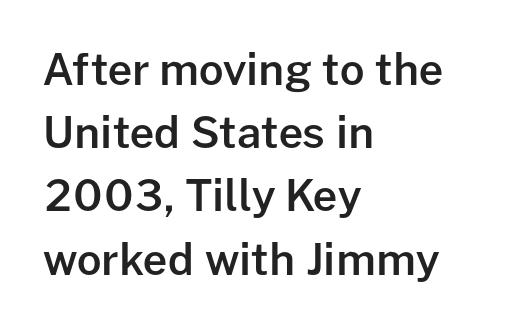
Q: Is the text bold? A: Semi-bold.
Q: Is the text italic (slanted)? A: No, it is upright.
Q: Is the typeface a serif or a sans-serif typeface? A: Sans-serif.
Q: Is the text underlined? A: No.
Q: How is the paragraph aligned? A: Left-aligned.
Q: Is the spacing between letters normal or unusually wide? A: Normal.
Q: Is the spacing between lines tight, normal or loose? A: Normal.
Q: Width (condensed, normal, or wide)? A: Normal.
Q: Stroke contrast? A: Low.
Q: x-height? A: Medium.
Q: Monospaced? A: No.
